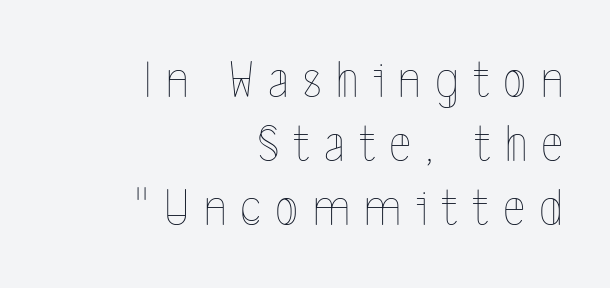
Q: Is the text bold? A: No.
Q: Is the text italic (slanted)? A: No, it is upright.
Q: Is the text underlined? A: No.
Q: How is the paragraph aligned? A: Right-aligned.
Q: Is the spacing between letters normal or unusually wide? A: Unusually wide.
Q: Width (condensed, normal, or wide)? A: Condensed.
Q: x-height? A: Medium.
Q: Monospaced? A: No.
